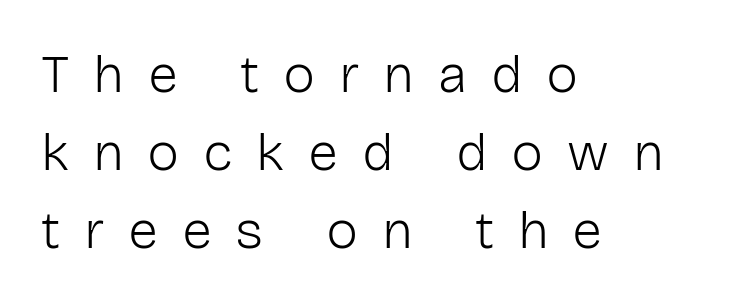
The image shows 54 px light sans-serif type, upright; set left-aligned, normal line spacing (1.44x), unusually wide letter spacing (+0.44 em), not underlined; low stroke contrast and a medium x-height.
